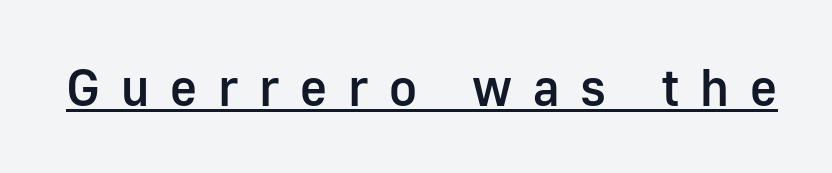
{"serif": "no", "italic": "no", "bold": "semi", "weight": "semibold", "width": "normal", "stroke_contrast": "low", "x_height": "medium", "monospaced": "no", "underline": "yes", "letter_spacing": "wide", "letter_spacing_em": 0.4, "glyph_px": 52}
